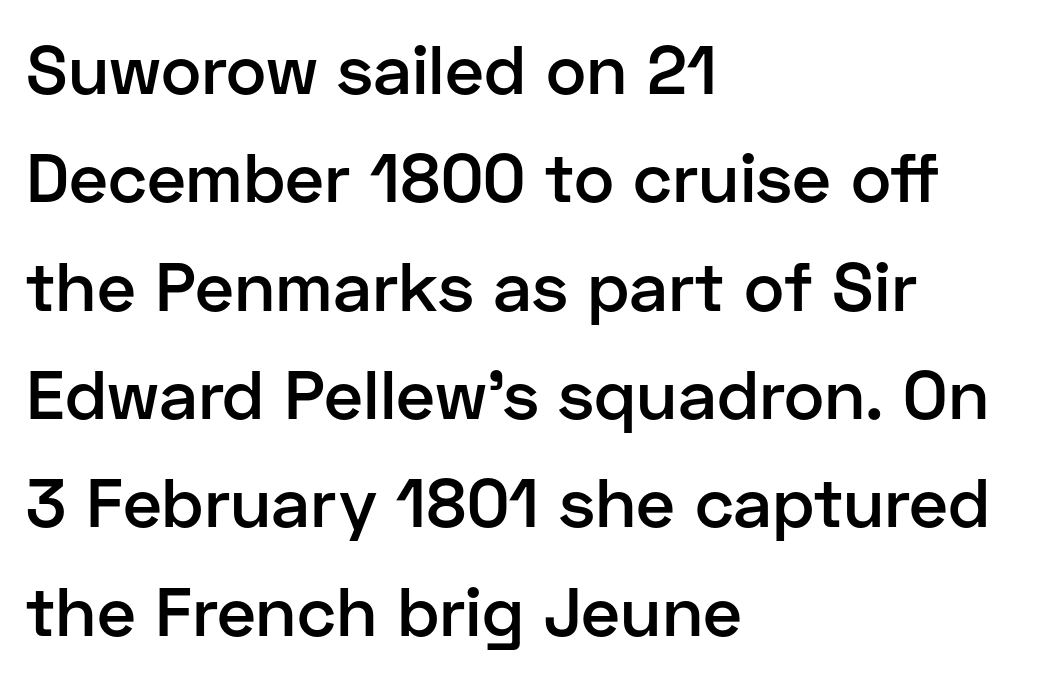
Q: Is the text bold? A: Semi-bold.
Q: Is the text italic (slanted)? A: No, it is upright.
Q: Is the typeface a serif or a sans-serif typeface? A: Sans-serif.
Q: Is the text underlined? A: No.
Q: How is the paragraph aligned? A: Left-aligned.
Q: Is the spacing between letters normal or unusually wide? A: Normal.
Q: Is the spacing between lines tight, normal or loose? A: Normal.
Q: Width (condensed, normal, or wide)? A: Normal.
Q: Stroke contrast? A: Low.
Q: x-height? A: Medium.
Q: Monospaced? A: No.
